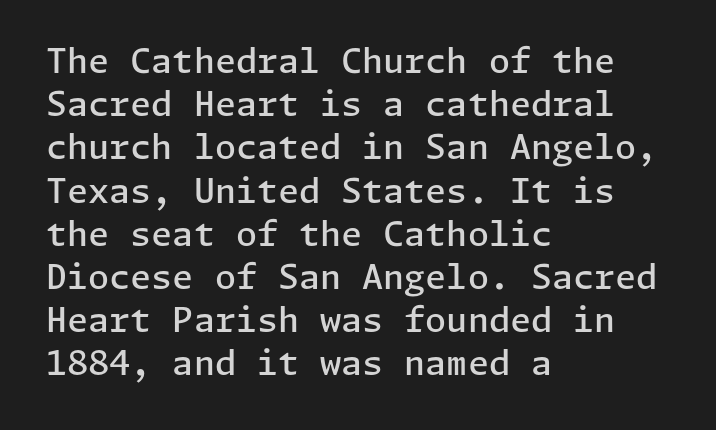
The image shows 34 px semibold sans-serif type, upright; set left-aligned, normal line spacing (1.27x), normal letter spacing, not underlined; low stroke contrast and a medium x-height.
